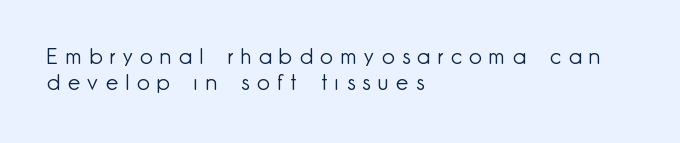
The image shows 22 px text type, upright; set left-aligned, line spacing 1.17x, unusually wide letter spacing (+0.35 em), not underlined.
